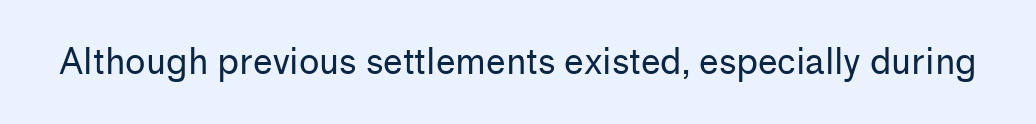
{"serif": "no", "italic": "no", "bold": "no", "weight": "regular", "width": "normal", "stroke_contrast": "low", "x_height": "medium", "monospaced": "no", "underline": "no", "letter_spacing": "normal", "letter_spacing_em": 0.0, "glyph_px": 35}
